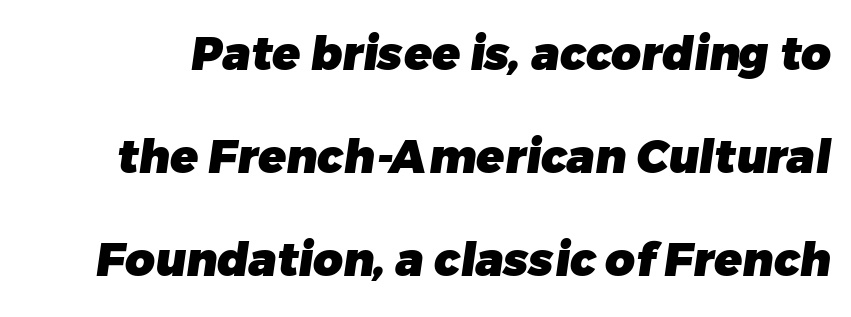
The image shows 46 px heavy sans-serif type; set loose line spacing (2.24x), normal letter spacing, not underlined; low stroke contrast and a medium x-height.
